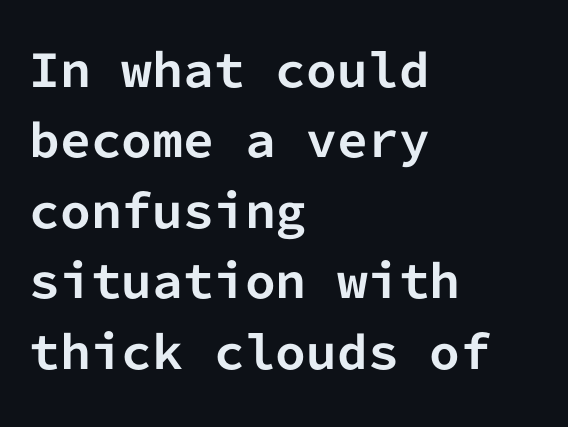
The image shows 44 px bold sans-serif type, upright, monospaced; set left-aligned, normal line spacing (1.6x), normal letter spacing, not underlined; low stroke contrast and a medium x-height.
